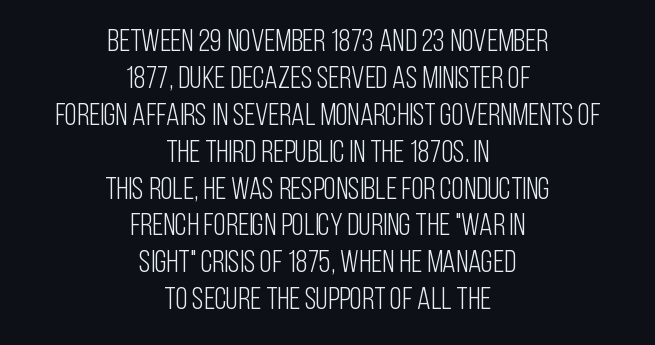
The lettering stays uniformly vertical, giving the passage a roman look. The strokes carry an ordinary text weight at most. The setting favours the middle, as headings and verse often do. Note the varied advance widths — an 'i' is clearly narrower than an 'm'. Font category for this specimen: sans-serif. The space directly below the letters is spotless.
